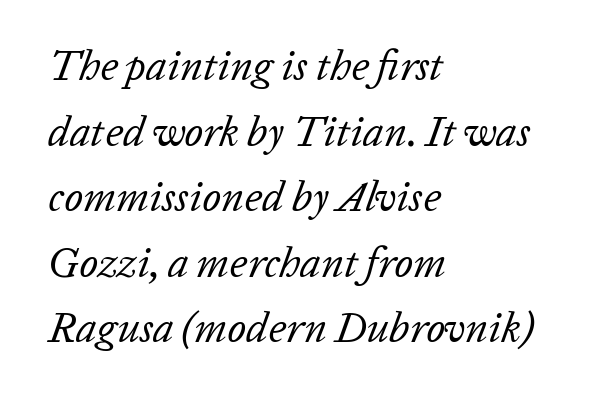
The image shows 42 px regular-weight type, italic (leaning right); set left-aligned, normal line spacing (1.56x), normal letter spacing, not underlined; low stroke contrast and a medium x-height.
